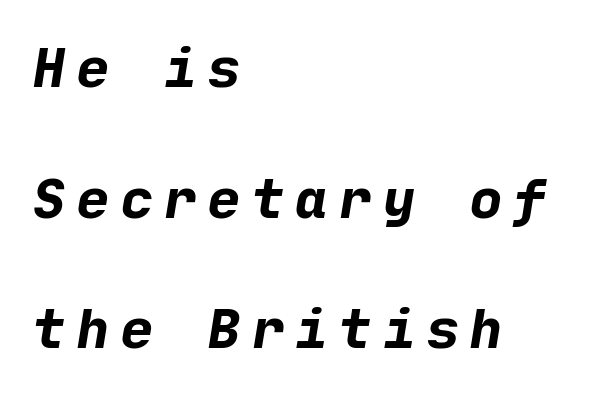
{"serif": "no", "bold": "yes", "weight": "bold", "width": "normal", "stroke_contrast": "low", "x_height": "medium", "underline": "no", "align": "left", "line_spacing": "loose", "line_spacing_ratio": 2.42, "letter_spacing": "wide", "letter_spacing_em": 0.21, "glyph_px": 54}
